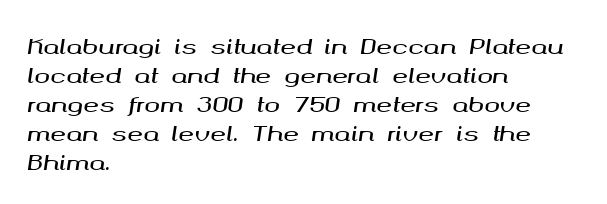
This sample uses an oblique cut, with every glyph tilted off the vertical. Every row of glyphs begins at an identical x-position on the left. How would I describe the line gaps? Plain and ordinary. Words float on clear page, feet unadorned. The letterforms sit shoulder to shoulder at normal distance.
